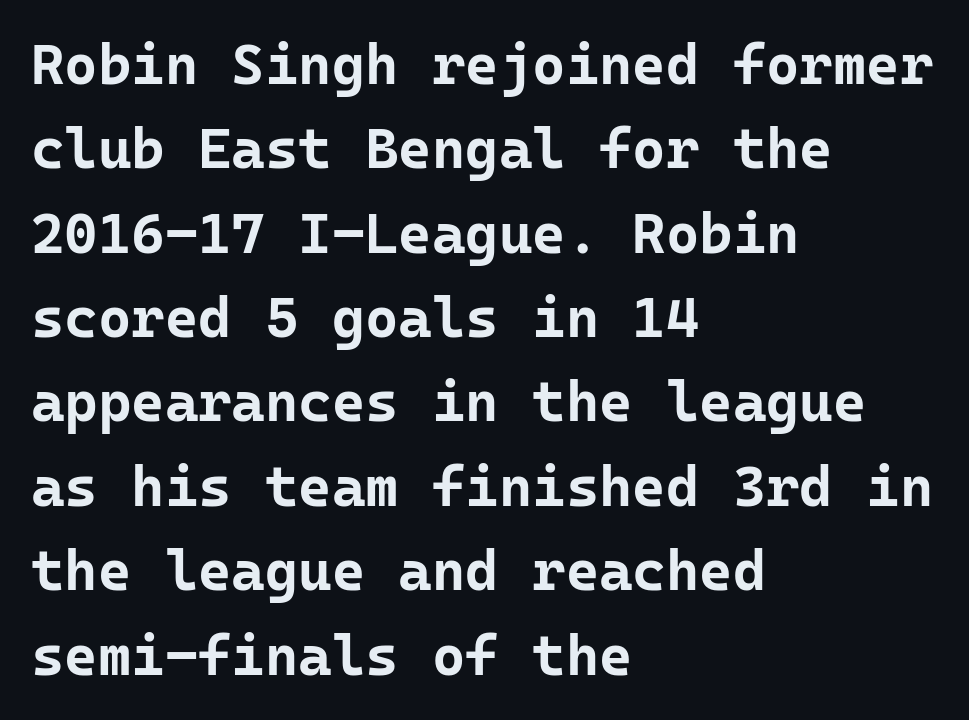
This sample has the even, mechanical cadence of fixed-width lettering. Check under the words: just untouched page. The line texture is even and compact thanks to regular tracking. The passage shown is emphatically bold. Leading matches the norm, producing a regular column. To sum up the face: it is a sans, with no serifs.
